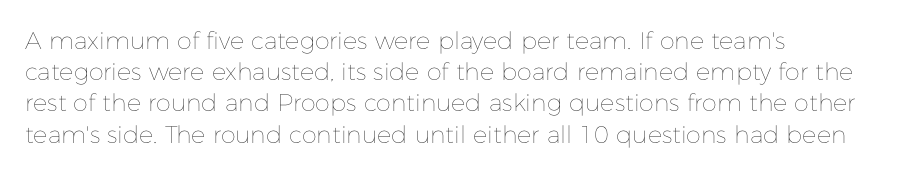
{"italic": "no", "bold": "no", "underline": "no", "align": "left", "line_spacing": "normal", "line_spacing_ratio": 1.3, "letter_spacing": "normal", "letter_spacing_em": 0.0, "glyph_px": 24}
